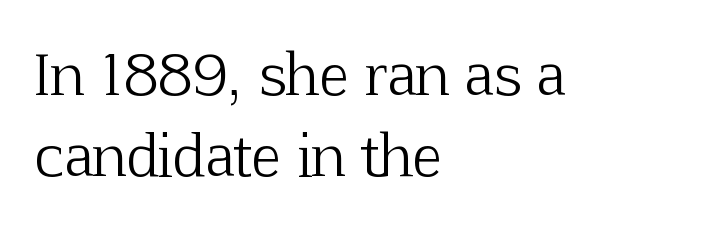
Q: Is the text bold? A: No.
Q: Is the text italic (slanted)? A: No, it is upright.
Q: Is the typeface a serif or a sans-serif typeface? A: Serif.
Q: Is the text underlined? A: No.
Q: How is the paragraph aligned? A: Left-aligned.
Q: Is the spacing between letters normal or unusually wide? A: Normal.
Q: Is the spacing between lines tight, normal or loose? A: Normal.
Q: Width (condensed, normal, or wide)? A: Normal.
Q: Stroke contrast? A: Low.
Q: x-height? A: Medium.
Q: Monospaced? A: No.
